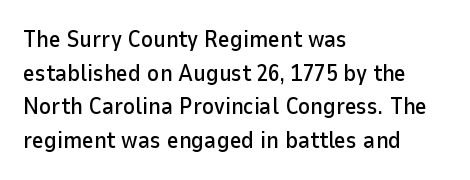
{"italic": "no", "underline": "no", "align": "left", "line_spacing": "normal", "line_spacing_ratio": 1.46, "letter_spacing": "normal", "letter_spacing_em": 0.0, "glyph_px": 23}
